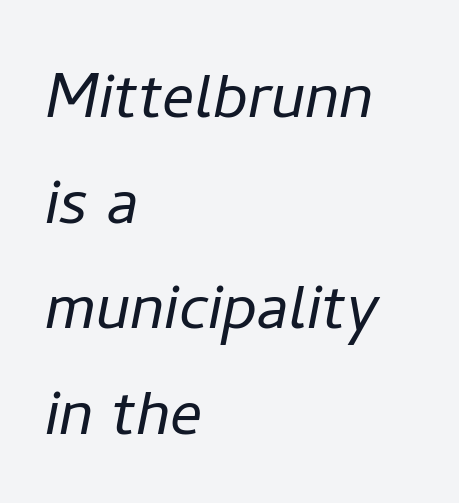
The image shows 80 px light type, italic (leaning right); set left-aligned, normal line spacing (1.32x), normal letter spacing, not underlined; low stroke contrast and a medium x-height.
